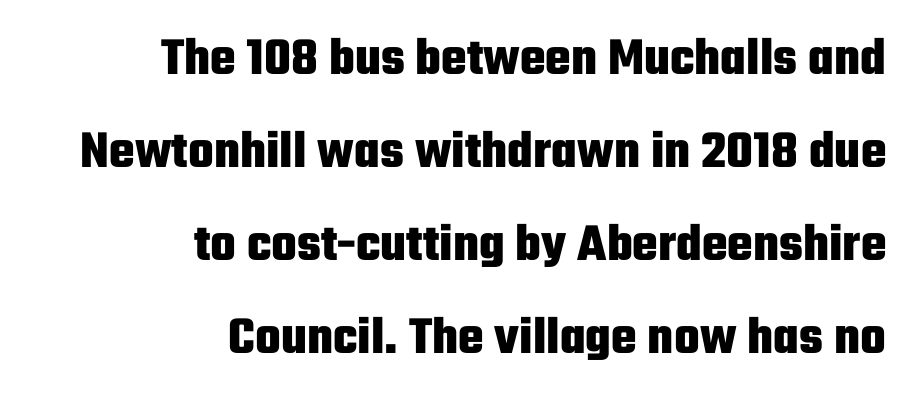
Q: Is the text bold? A: Yes.
Q: Is the text italic (slanted)? A: No, it is upright.
Q: Is the typeface a serif or a sans-serif typeface? A: Sans-serif.
Q: Is the text underlined? A: No.
Q: How is the paragraph aligned? A: Right-aligned.
Q: Is the spacing between letters normal or unusually wide? A: Normal.
Q: Width (condensed, normal, or wide)? A: Condensed.
Q: Stroke contrast? A: Low.
Q: x-height? A: Medium.
Q: Monospaced? A: No.
